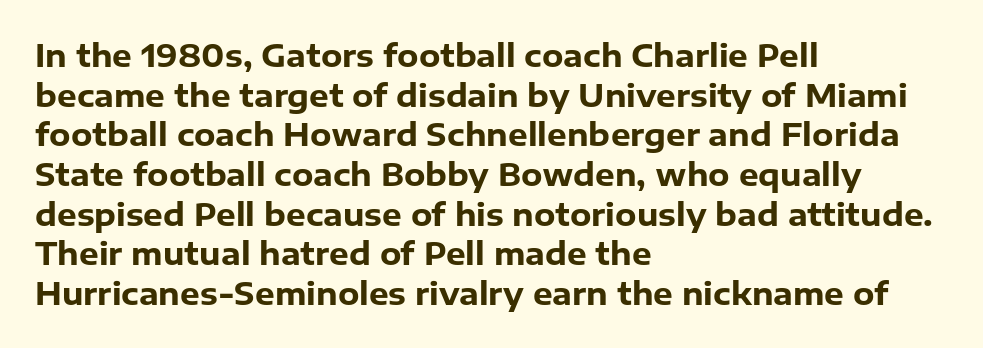
The image shows 31 px heavy sans-serif type, upright; set left-aligned, normal line spacing (1.28x), normal letter spacing, not underlined; low stroke contrast and a medium x-height.
